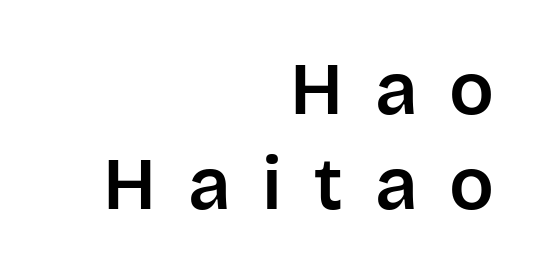
Baseline-to-baseline distance is the conventional proportion of letter height. You can tell from the bare stems that sans-serif type was used. Check under the words: just untouched page. The letters stand upright; this is a roman face. This sample has the flowing, uneven cadence of proportional lettering.
